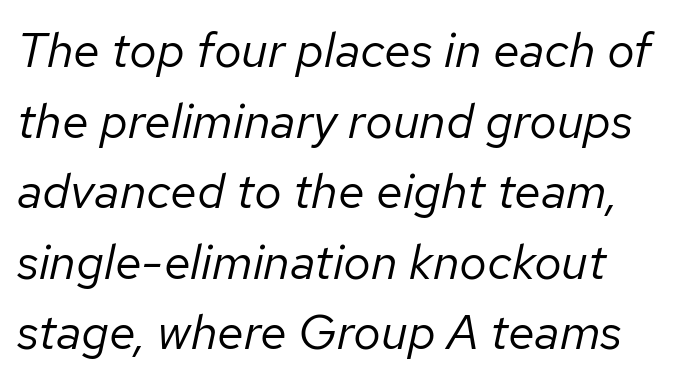
{"italic": "yes", "lean": "right", "slant_degrees": 12, "bold": "no", "weight": "regular", "width": "normal", "stroke_contrast": "low", "x_height": "medium", "monospaced": "no", "underline": "no", "align": "left", "line_spacing": "normal", "line_spacing_ratio": 1.44, "letter_spacing": "normal", "letter_spacing_em": 0.0, "glyph_px": 49}
